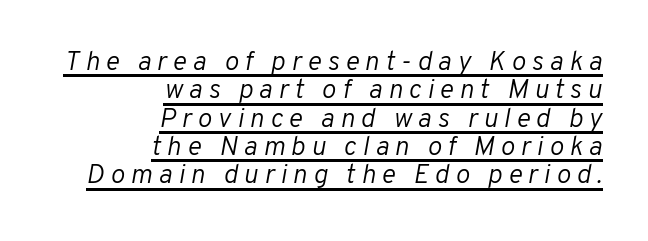
Glyph-to-glyph distance is far greater than everyday printed text. Decoration check: the copy is underlined. If you measured baseline to baseline, you'd find a short distance. There's an unmistakable incline to the writing here. The rag falls on the left side of this text block. The passage shown is not bold in any degree.
